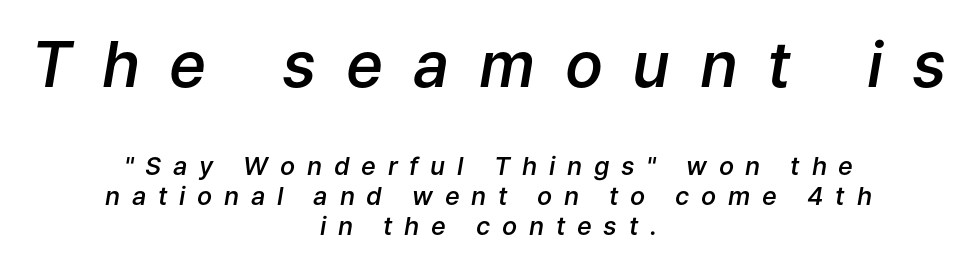
Q: Is the text bold? A: Semi-bold.
Q: Is the text italic (slanted)? A: Yes, it leans right by about 9 degrees.
Q: Is the text underlined? A: No.
Q: How is the paragraph aligned? A: Centered.
Q: Is the spacing between letters normal or unusually wide? A: Unusually wide.
Q: Which block of text is set in a larger size, the first (top) or the second (bottom)? A: The first (top) one.
Q: Width (condensed, normal, or wide)? A: Normal.
Q: Stroke contrast? A: Low.
Q: x-height? A: Medium.
Q: Monospaced? A: No.
